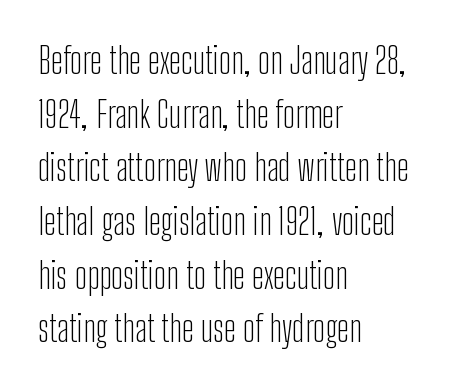
The image shows 36 px light, condensed sans-serif type, upright; set left-aligned, normal line spacing (1.49x), normal letter spacing, not underlined; low stroke contrast and a medium x-height.
